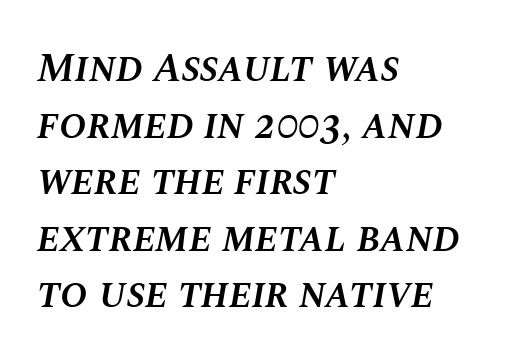
The image shows 41 px semibold type, italic (leaning right); set left-aligned, normal line spacing (1.38x), normal letter spacing, not underlined; medium stroke contrast and a large x-height.
